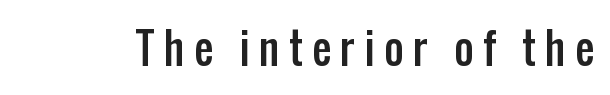
The image shows 42 px condensed sans-serif type, upright; set unusually wide letter spacing (+0.23 em), not underlined; low stroke contrast and a medium x-height.
